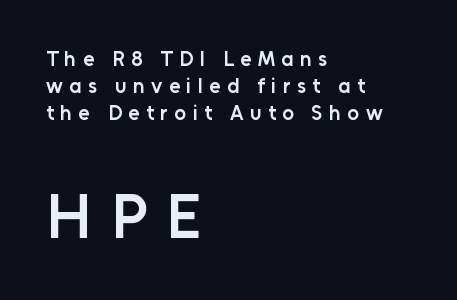
Q: Is the text bold? A: Semi-bold.
Q: Is the text italic (slanted)? A: No, it is upright.
Q: Is the typeface a serif or a sans-serif typeface? A: Sans-serif.
Q: Is the text underlined? A: No.
Q: How is the paragraph aligned? A: Left-aligned.
Q: Is the spacing between letters normal or unusually wide? A: Unusually wide.
Q: Is the spacing between lines tight, normal or loose? A: Normal.
Q: Which block of text is set in a larger size, the first (top) or the second (bottom)? A: The second (bottom) one.
Q: Width (condensed, normal, or wide)? A: Normal.
Q: Stroke contrast? A: Low.
Q: x-height? A: Medium.
Q: Monospaced? A: No.
